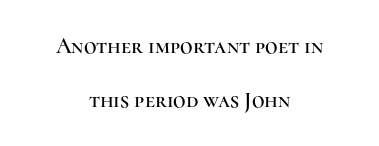
Q: Is the text italic (slanted)? A: No, it is upright.
Q: Is the text underlined? A: No.
Q: How is the paragraph aligned? A: Centered.
Q: Is the spacing between letters normal or unusually wide? A: Normal.
Q: Is the spacing between lines tight, normal or loose? A: Loose.
